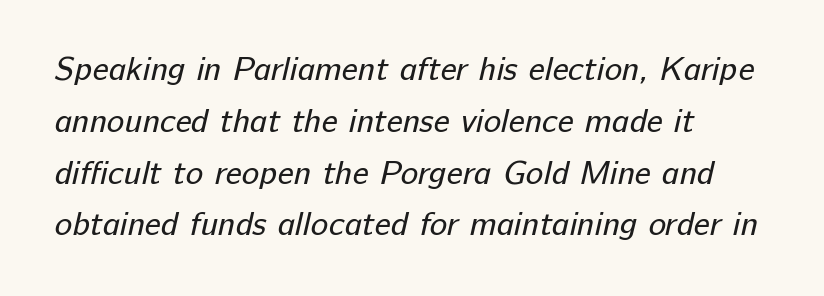
{"serif": "no", "bold": "no", "weight": "regular", "width": "normal", "stroke_contrast": "low", "x_height": "medium", "monospaced": "no", "underline": "no", "align": "left", "line_spacing": "normal", "line_spacing_ratio": 1.57, "letter_spacing": "normal", "letter_spacing_em": 0.0, "glyph_px": 33}
